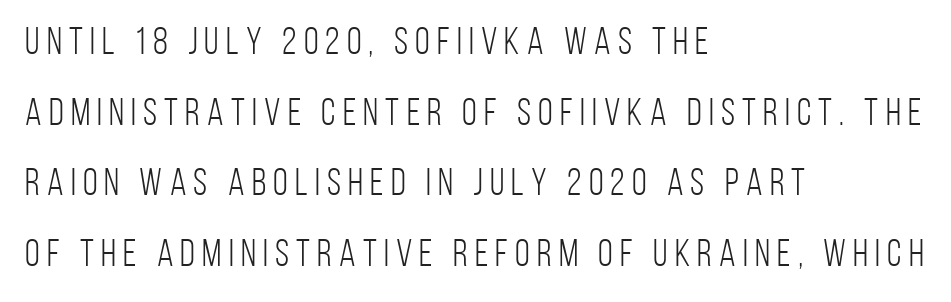
{"serif": "no", "italic": "no", "bold": "no", "weight": "light", "width": "condensed", "stroke_contrast": "low", "x_height": "large", "monospaced": "no", "underline": "no", "align": "left", "line_spacing_ratio": 1.86, "glyph_px": 38}
